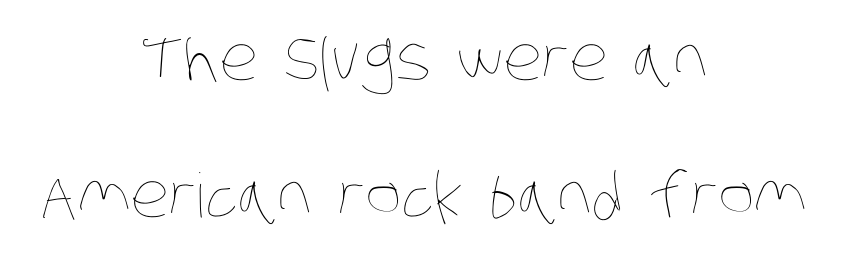
Students, observe: this is what heavily led, spacious text looks like. Here the designer chose a conventional face with non-uniform glyph widths. Lines of text with bare space underneath. Short and long lines alike share a common midpoint. Summary of weight: not heavy and not bold.
